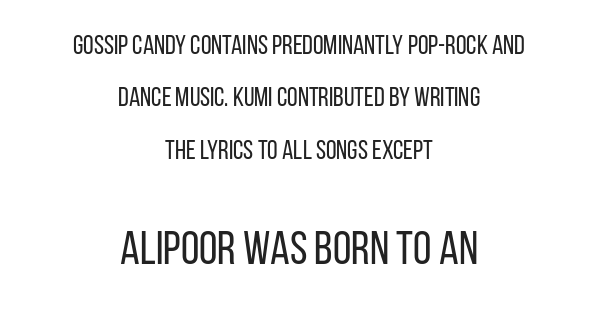
There is no visible air inserted between adjacent glyphs. Is the lower block the larger one? Yes — the lower block carries the bigger type. Nope, no serifs anywhere on these letters. Honestly, the rows look like they've been pulled way apart. Upright lettering throughout.
